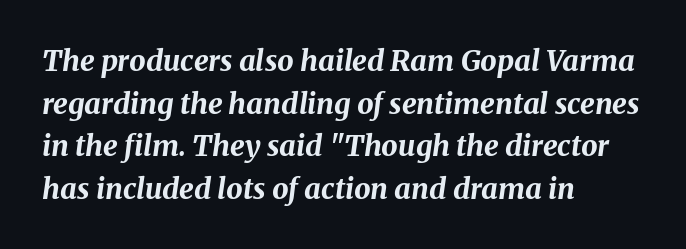
{"italic": "yes", "lean": "right", "slant_degrees": 8, "bold": "yes", "weight": "bold", "width": "normal", "stroke_contrast": "medium", "x_height": "medium", "monospaced": "no", "underline": "no", "align": "left", "line_spacing": "normal", "line_spacing_ratio": 1.47, "letter_spacing": "normal", "letter_spacing_em": 0.0, "glyph_px": 29}
